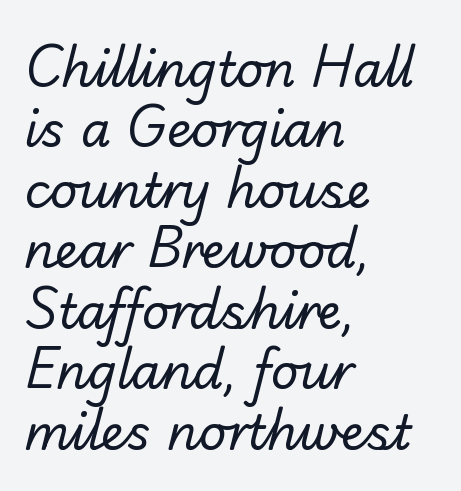
{"serif": "no", "bold": "no", "weight": "regular", "width": "normal", "stroke_contrast": "low", "x_height": "small", "monospaced": "no", "underline": "no", "align": "left", "line_spacing": "normal", "line_spacing_ratio": 1.26, "letter_spacing": "normal", "letter_spacing_em": 0.0, "glyph_px": 48}
